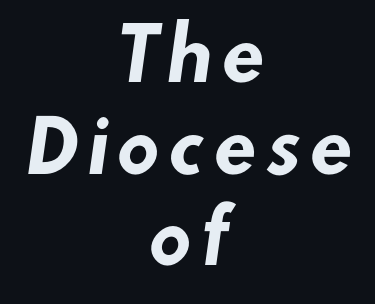
Each letter keeps its own natural width here, so spacing adapts to shape. The passage shown is typeset with a sans-serif family. Descenders hang freely into open space. The rendering uses a moderate line-height, typical for paragraphs.
